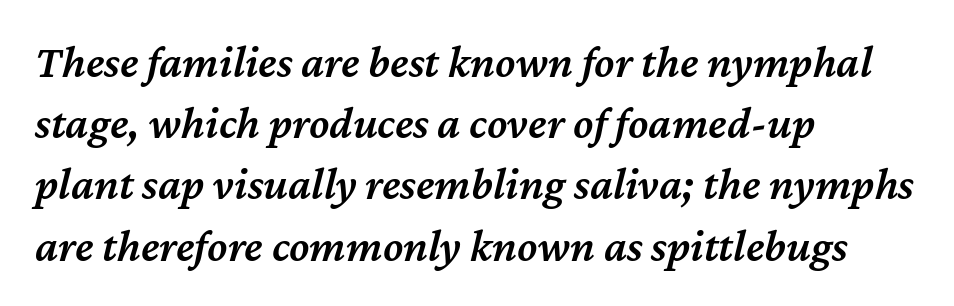
{"italic": "yes", "lean": "right", "slant_degrees": 12, "bold": "semi", "weight": "semibold", "width": "normal", "stroke_contrast": "medium", "x_height": "medium", "monospaced": "no", "underline": "no", "align": "left", "line_spacing": "normal", "line_spacing_ratio": 1.33, "letter_spacing": "normal", "letter_spacing_em": 0.0, "glyph_px": 46}
